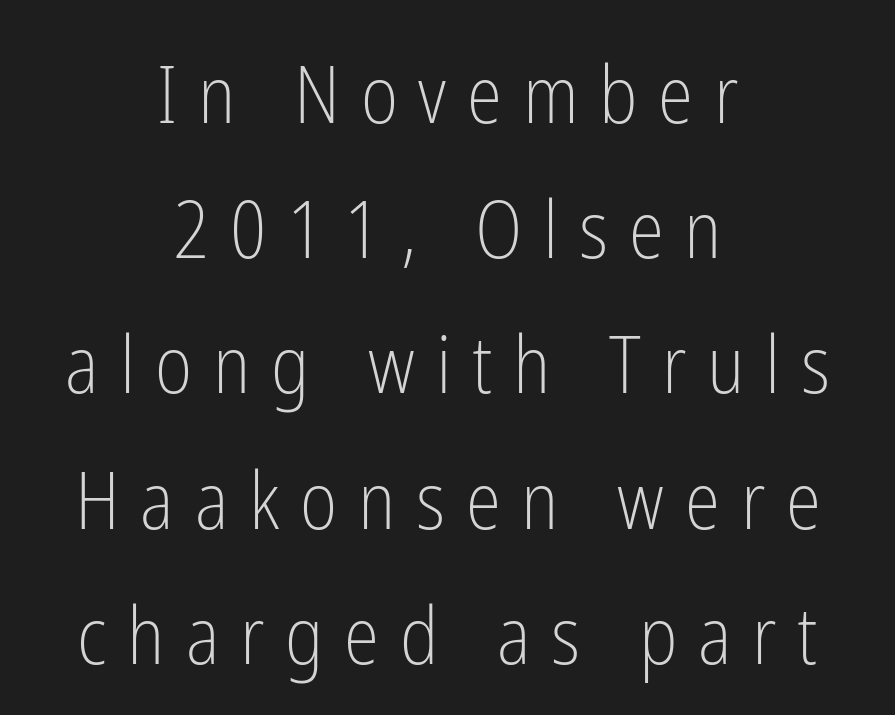
Q: Is the text bold? A: No.
Q: Is the text italic (slanted)? A: No, it is upright.
Q: Is the typeface a serif or a sans-serif typeface? A: Sans-serif.
Q: Is the text underlined? A: No.
Q: How is the paragraph aligned? A: Centered.
Q: Is the spacing between letters normal or unusually wide? A: Unusually wide.
Q: Is the spacing between lines tight, normal or loose? A: Normal.
Q: Width (condensed, normal, or wide)? A: Condensed.
Q: Stroke contrast? A: Low.
Q: x-height? A: Medium.
Q: Monospaced? A: No.
